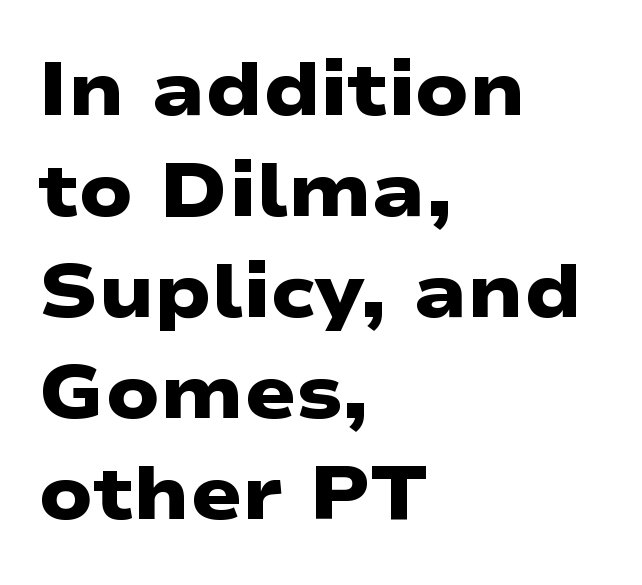
Underlining? Definitely not there. Does the type have serifs? No, each stem ends abruptly. The letterforms sit shoulder to shoulder at normal distance. Each line starts at the same left margin while the right side varies.
